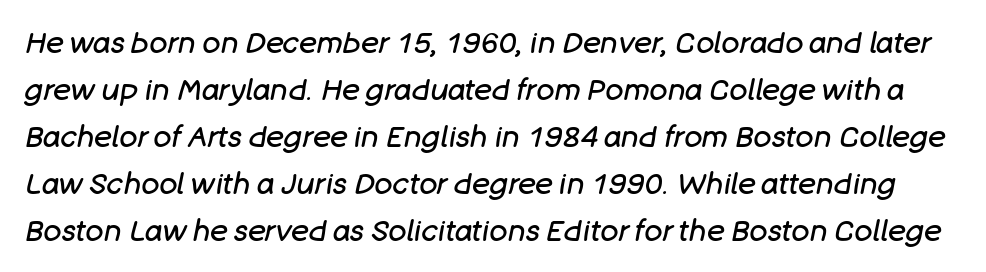
Q: Is the text bold? A: No.
Q: Is the text italic (slanted)? A: Yes, it leans right by about 11 degrees.
Q: Is the text underlined? A: No.
Q: Is the spacing between letters normal or unusually wide? A: Normal.
Q: Is the spacing between lines tight, normal or loose? A: Normal.
Q: Width (condensed, normal, or wide)? A: Normal.
Q: Stroke contrast? A: Low.
Q: x-height? A: Large.
Q: Monospaced? A: No.
